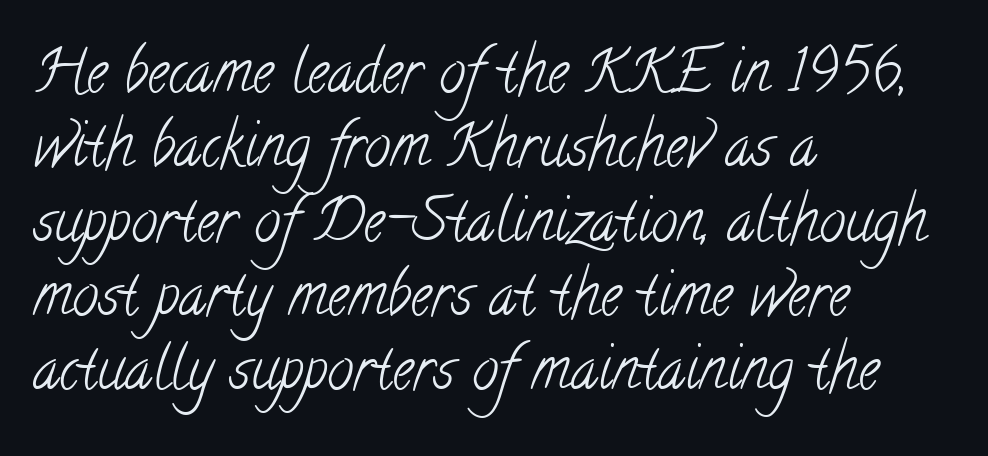
Q: Is the text bold? A: No.
Q: Is the typeface a serif or a sans-serif typeface? A: Serif.
Q: Is the text underlined? A: No.
Q: How is the paragraph aligned? A: Left-aligned.
Q: Is the spacing between letters normal or unusually wide? A: Normal.
Q: Is the spacing between lines tight, normal or loose? A: Normal.
Q: Width (condensed, normal, or wide)? A: Condensed.
Q: Stroke contrast? A: Low.
Q: x-height? A: Small.
Q: Monospaced? A: No.
